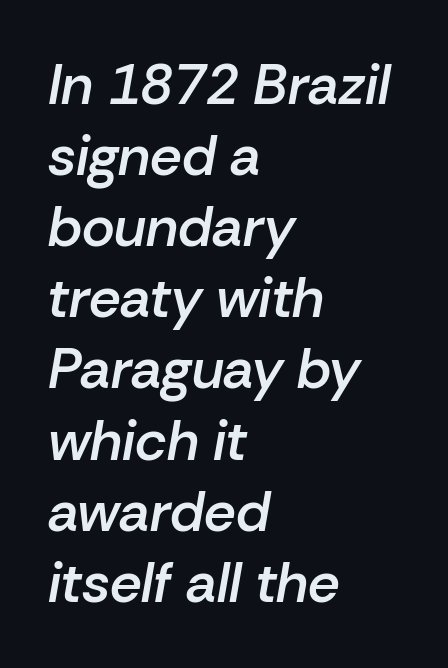
Clear beneath every line of the passage. The face used here is proportionally spaced, like ordinary book or web type. Notice how the passage keeps a crisp vertical edge on the left only. Regular leading.
